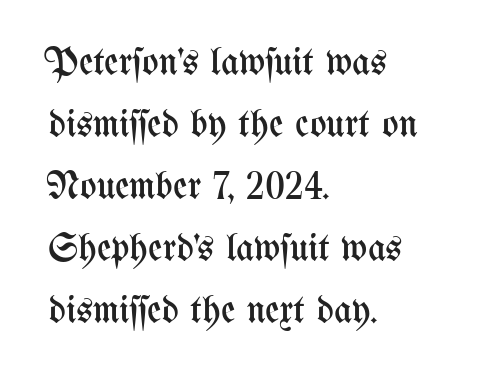
Q: Is the text bold? A: No.
Q: Is the text italic (slanted)? A: No, it is upright.
Q: Is the text underlined? A: No.
Q: How is the paragraph aligned? A: Left-aligned.
Q: Is the spacing between letters normal or unusually wide? A: Normal.
Q: Is the spacing between lines tight, normal or loose? A: Normal.
Q: Width (condensed, normal, or wide)? A: Condensed.
Q: Stroke contrast? A: Medium.
Q: x-height? A: Medium.
Q: Monospaced? A: No.
